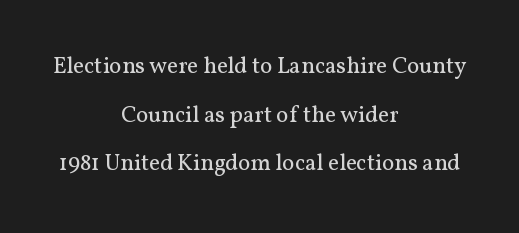
{"italic": "no", "bold": "no", "underline": "no", "align": "center", "line_spacing": "loose", "line_spacing_ratio": 2.11, "letter_spacing": "normal", "letter_spacing_em": 0.0, "glyph_px": 23}
